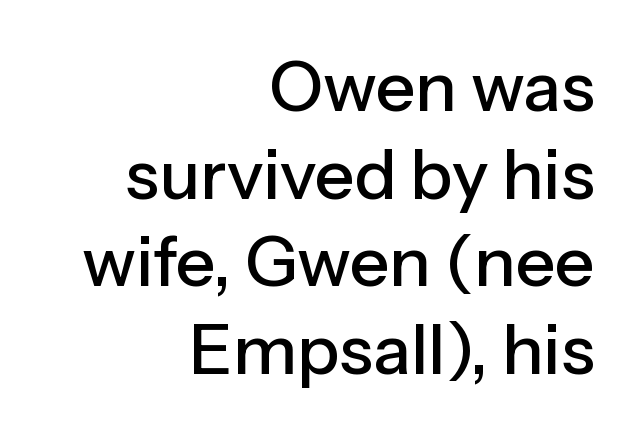
The image shows 69 px sans-serif type, upright; set right-aligned, normal line spacing (1.27x), normal letter spacing, not underlined; low stroke contrast and a medium x-height.
